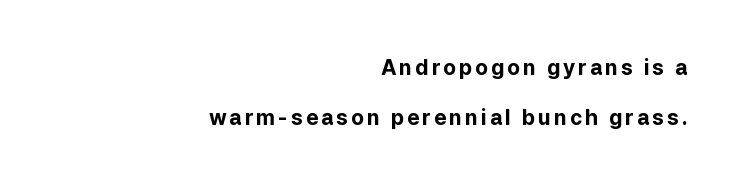
{"italic": "no", "bold": "yes", "underline": "no", "align": "right", "line_spacing": "loose", "line_spacing_ratio": 2.39, "glyph_px": 21}
